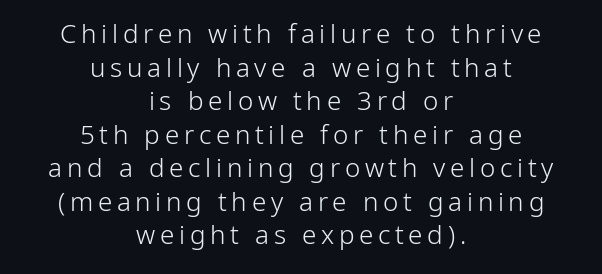
Q: Is the text bold? A: No.
Q: Is the text italic (slanted)? A: No, it is upright.
Q: Is the text underlined? A: No.
Q: How is the paragraph aligned? A: Centered.
Q: Is the spacing between lines tight, normal or loose? A: Normal.
